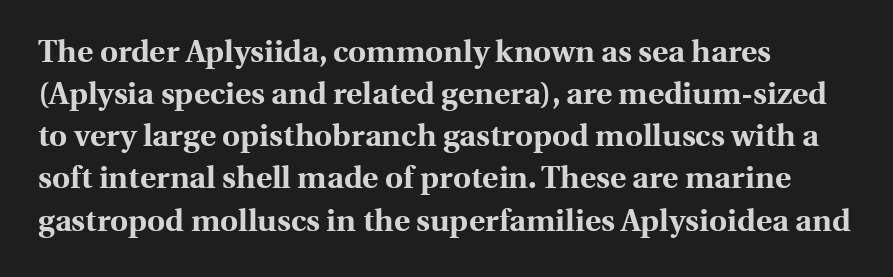
{"serif": "yes", "italic": "no", "bold": "yes", "weight": "bold", "width": "normal", "x_height": "medium", "monospaced": "no", "underline": "no", "align": "left", "line_spacing": "normal", "line_spacing_ratio": 1.36, "letter_spacing": "normal", "letter_spacing_em": 0.0, "glyph_px": 31}
